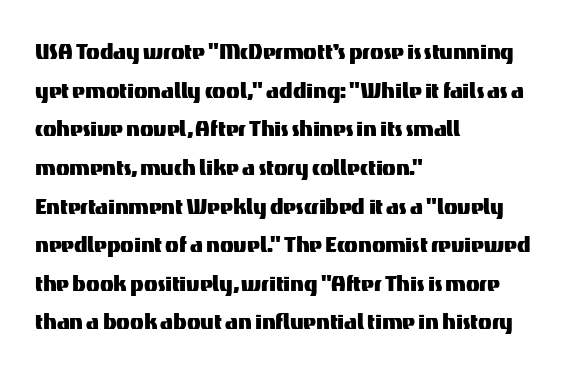
Casual observation: everything's shoved over to the left. Serif or sans? Sans — the stroke terminals are bare. Nobody touched the tracking dial on this one. The string is rendered with underlining switched off.
